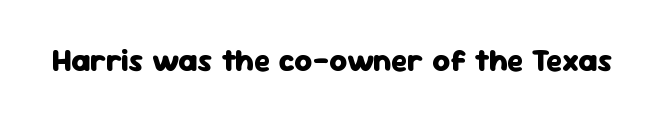
Think of a printed novel: that variable character pitch is what you see here. A roman cut, with each character standing at attention. The designer went with a sans here, leaving each stem footless. Anything drawn beneath the words? Only blank space. Characters follow at the spacing the type designer built in. The passage shown is emphatically bold.
